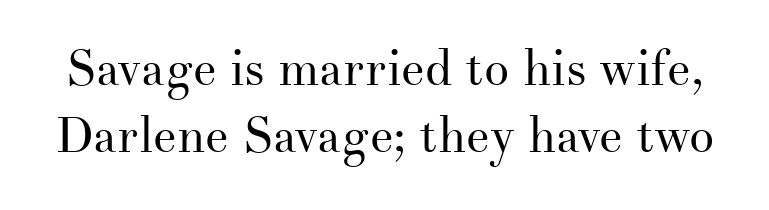
The lines sit at an ordinary, default distance from one another. The face looks like a standard text weight, possibly lighter. When letters stand straight like this, we call the style roman or upright. The designer went with a serif here, giving each stem small feet. A clean baseline with only descenders dipping below it. The passage shown has conventional tracking throughout.
